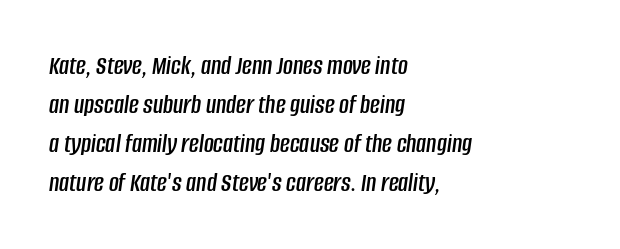
Q: Is the text italic (slanted)? A: Yes, it leans right by about 8 degrees.
Q: Is the text underlined? A: No.
Q: How is the paragraph aligned? A: Left-aligned.
Q: Is the spacing between letters normal or unusually wide? A: Normal.
Q: Is the spacing between lines tight, normal or loose? A: Normal.
